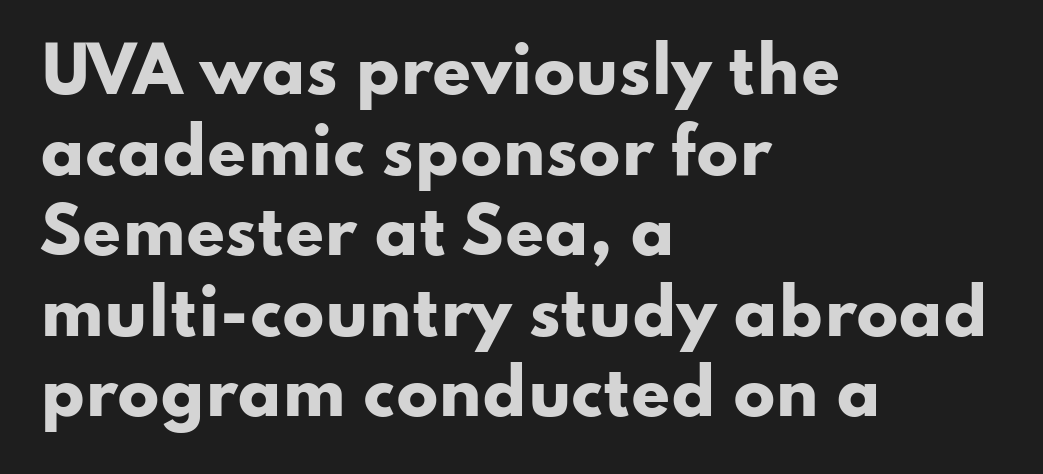
Q: Is the text bold? A: Yes.
Q: Is the text italic (slanted)? A: No, it is upright.
Q: Is the typeface a serif or a sans-serif typeface? A: Sans-serif.
Q: Is the text underlined? A: No.
Q: How is the paragraph aligned? A: Left-aligned.
Q: Is the spacing between letters normal or unusually wide? A: Normal.
Q: Is the spacing between lines tight, normal or loose? A: Normal.
Q: Width (condensed, normal, or wide)? A: Wide.
Q: Stroke contrast? A: Low.
Q: x-height? A: Small.
Q: Monospaced? A: No.
